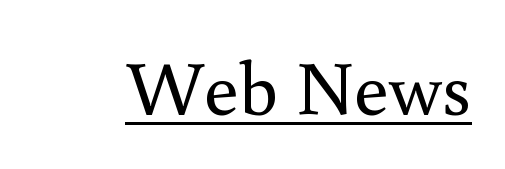
Italic? Not at all — the glyphs are vertical. On a weight scale, this lands at 450 or below. Characters follow at the spacing the type designer built in. This rendering features underlined lettering.
